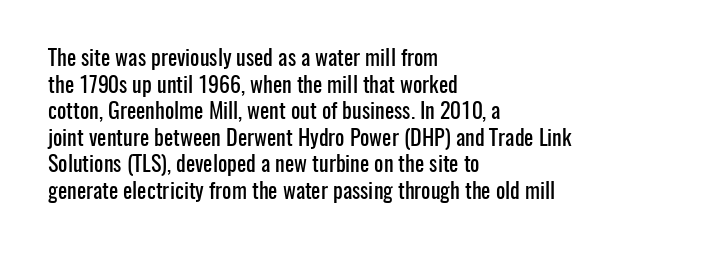
A student would call this left alignment; a typographer would say flush left, rag right. Nobody touched the tracking dial on this one. Tall strokes in this sample are plumb rather than angled. Descenders are the only things crossing below the line.
